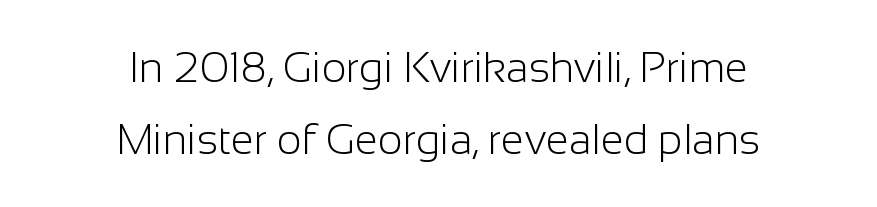
{"serif": "no", "italic": "no", "bold": "no", "weight": "light", "width": "normal", "stroke_contrast": "low", "x_height": "medium", "monospaced": "no", "underline": "no", "align": "center", "line_spacing_ratio": 1.72, "letter_spacing": "normal", "letter_spacing_em": 0.0, "glyph_px": 42}
